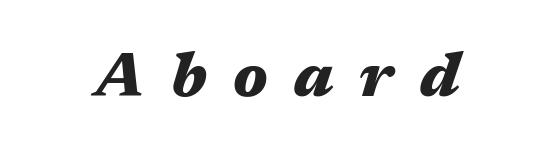
{"italic": "yes", "lean": "right", "slant_degrees": 17, "bold": "yes", "weight": "heavy", "width": "wide", "stroke_contrast": "medium", "x_height": "medium", "monospaced": "no", "underline": "no", "letter_spacing": "wide", "letter_spacing_em": 0.43, "glyph_px": 61}
